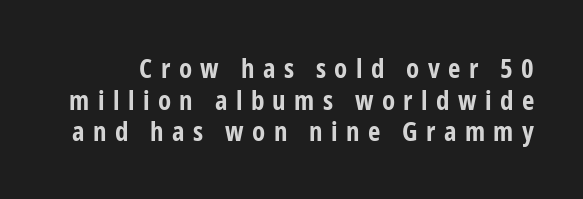
Q: Is the text bold? A: Yes.
Q: Is the text italic (slanted)? A: No, it is upright.
Q: Is the text underlined? A: No.
Q: Is the spacing between letters normal or unusually wide? A: Unusually wide.
